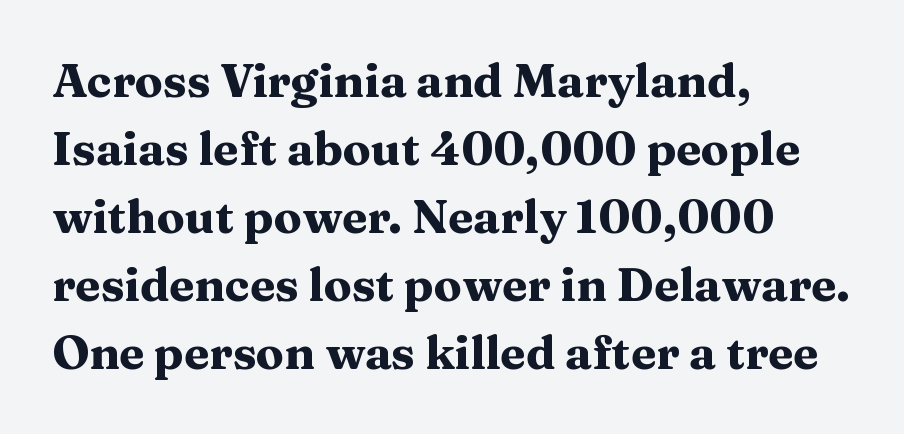
The image shows 46 px heavy, wide serif type, upright; set left-aligned, normal line spacing (1.48x), normal letter spacing, not underlined; medium stroke contrast and a medium x-height.
